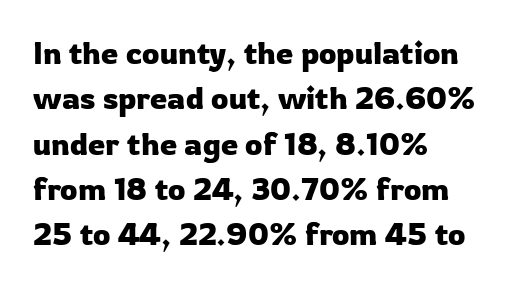
Q: Is the text italic (slanted)? A: No, it is upright.
Q: Is the typeface a serif or a sans-serif typeface? A: Sans-serif.
Q: Is the text underlined? A: No.
Q: How is the paragraph aligned? A: Left-aligned.
Q: Is the spacing between letters normal or unusually wide? A: Normal.
Q: Is the spacing between lines tight, normal or loose? A: Normal.
Q: Width (condensed, normal, or wide)? A: Normal.
Q: Stroke contrast? A: Low.
Q: x-height? A: Medium.
Q: Monospaced? A: No.
